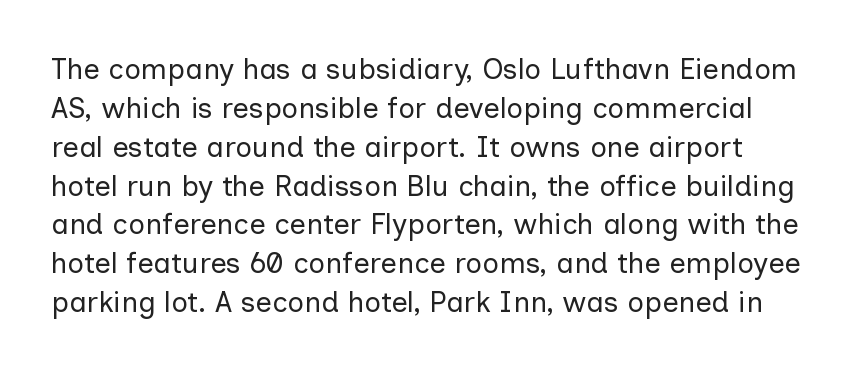
{"serif": "no", "italic": "no", "bold": "no", "weight": "regular", "width": "normal", "stroke_contrast": "low", "x_height": "medium", "monospaced": "no", "underline": "no", "line_spacing": "normal", "line_spacing_ratio": 1.34, "letter_spacing": "normal", "letter_spacing_em": 0.0, "glyph_px": 29}
